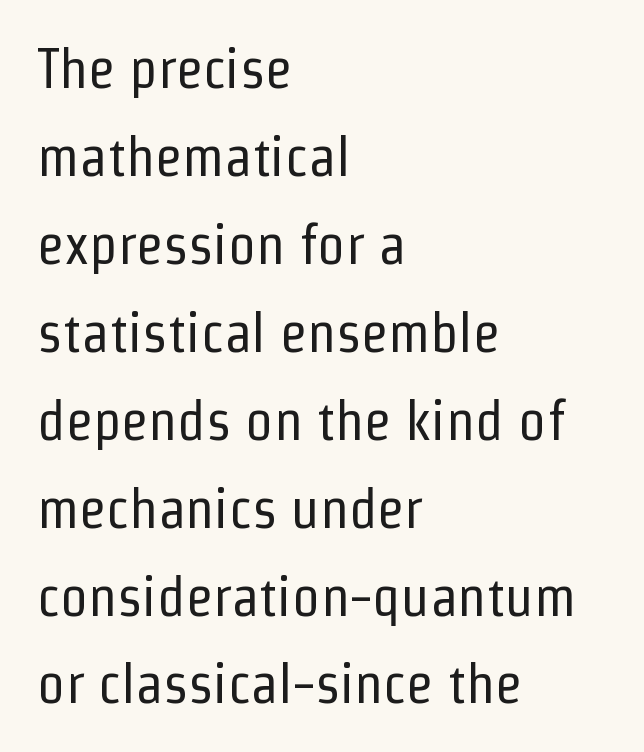
Q: Is the text bold? A: No.
Q: Is the text italic (slanted)? A: No, it is upright.
Q: Is the typeface a serif or a sans-serif typeface? A: Sans-serif.
Q: Is the text underlined? A: No.
Q: How is the paragraph aligned? A: Left-aligned.
Q: Is the spacing between letters normal or unusually wide? A: Normal.
Q: Is the spacing between lines tight, normal or loose? A: Normal.
Q: Width (condensed, normal, or wide)? A: Condensed.
Q: Stroke contrast? A: Low.
Q: x-height? A: Medium.
Q: Monospaced? A: No.
